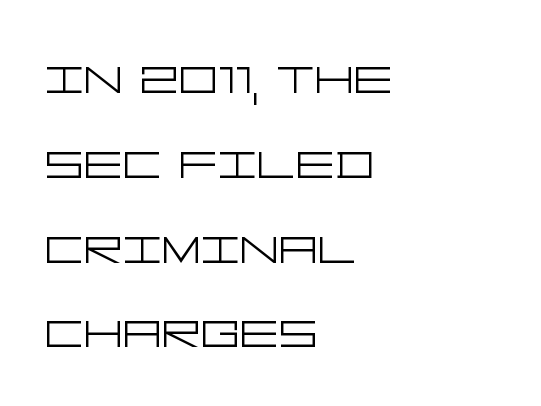
The passage shown has conventional tracking throughout. Every row of glyphs begins at an identical x-position on the left. If you measured baseline to baseline, you'd find a middling distance. If you drew a line through each stem, it would be perfectly vertical. This is sans-serif lettering, the kind often seen on screens and signage.
